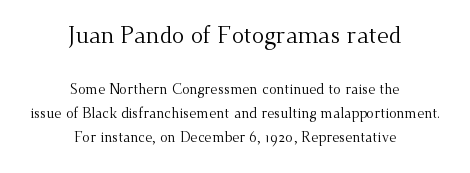
Here the glyphs are tracked normally, forming tight word shapes. A clean baseline with only descenders dipping below it. Stroke thickness stays within the range of a standard reading face or lighter. The whitespace from short lines is split evenly between both sides.
